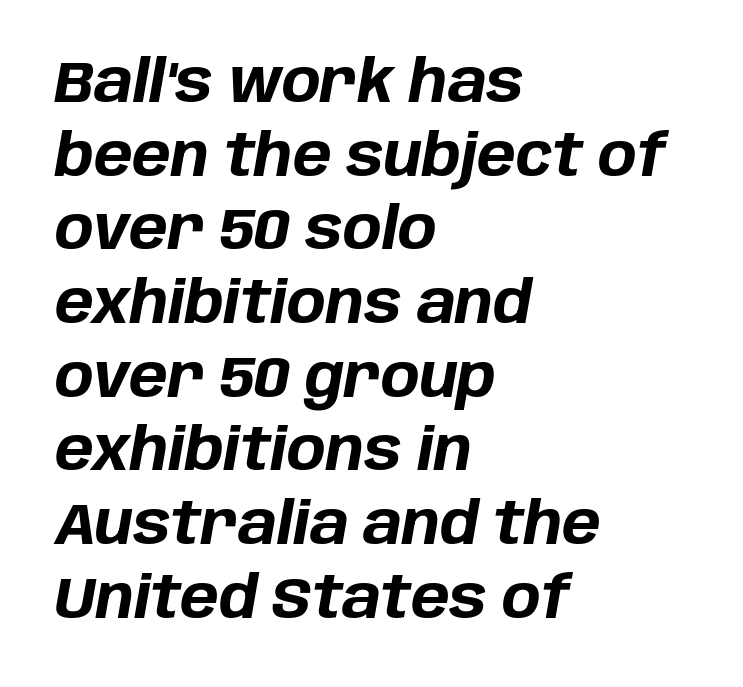
{"italic": "yes", "lean": "right", "slant_degrees": 10, "bold": "yes", "weight": "bold", "width": "normal", "stroke_contrast": "low", "x_height": "large", "monospaced": "no", "underline": "no", "align": "left", "line_spacing": "normal", "line_spacing_ratio": 1.27, "letter_spacing": "normal", "letter_spacing_em": 0.0, "glyph_px": 58}
